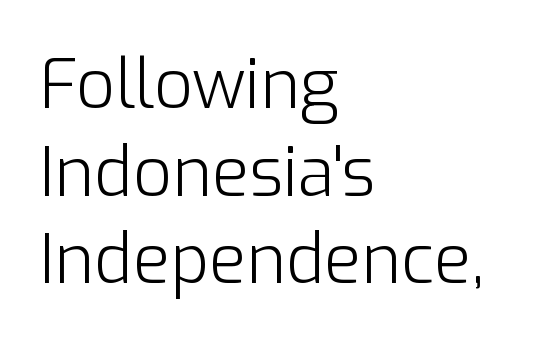
Q: Is the text bold? A: No.
Q: Is the text italic (slanted)? A: No, it is upright.
Q: Is the typeface a serif or a sans-serif typeface? A: Sans-serif.
Q: Is the text underlined? A: No.
Q: How is the paragraph aligned? A: Left-aligned.
Q: Is the spacing between letters normal or unusually wide? A: Normal.
Q: Is the spacing between lines tight, normal or loose? A: Normal.
Q: Width (condensed, normal, or wide)? A: Normal.
Q: Stroke contrast? A: Low.
Q: x-height? A: Medium.
Q: Monospaced? A: No.
